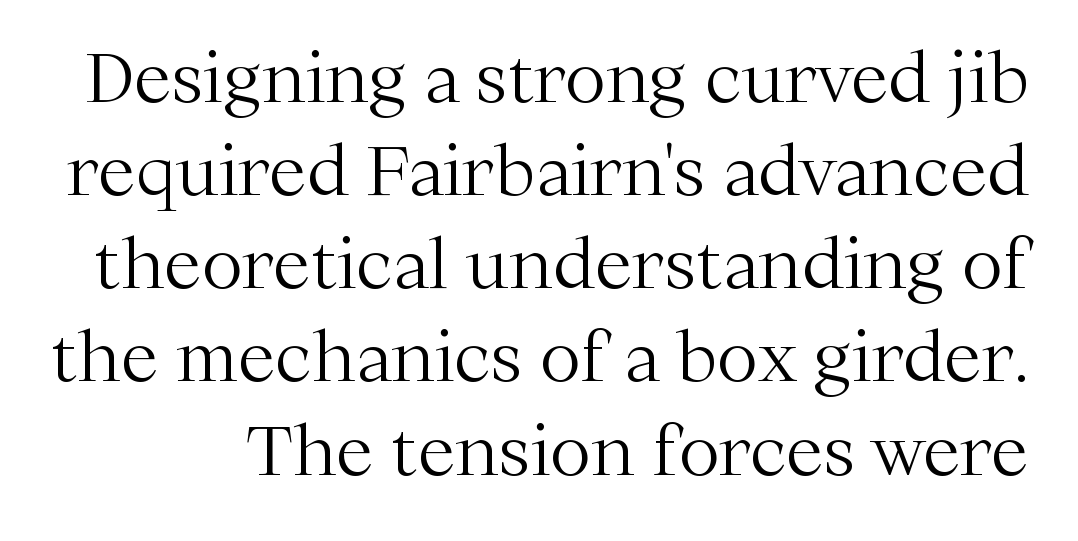
Q: Is the text bold? A: No.
Q: Is the text italic (slanted)? A: No, it is upright.
Q: Is the typeface a serif or a sans-serif typeface? A: Serif.
Q: Is the text underlined? A: No.
Q: Is the spacing between letters normal or unusually wide? A: Normal.
Q: Is the spacing between lines tight, normal or loose? A: Normal.
Q: Width (condensed, normal, or wide)? A: Normal.
Q: Stroke contrast? A: Medium.
Q: x-height? A: Medium.
Q: Monospaced? A: No.
